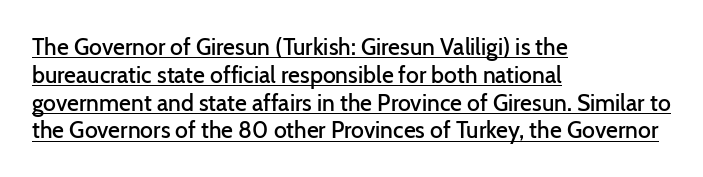
The image shows 23 px text type, upright; set left-aligned, line spacing 1.21x, normal letter spacing, underlined.
